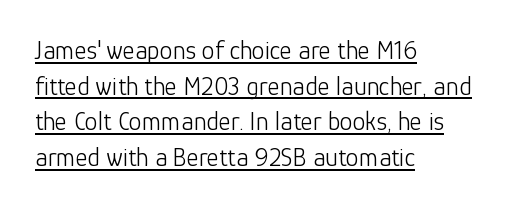
The image shows 26 px text type, upright; set left-aligned, normal line spacing (1.37x), normal letter spacing, underlined.
